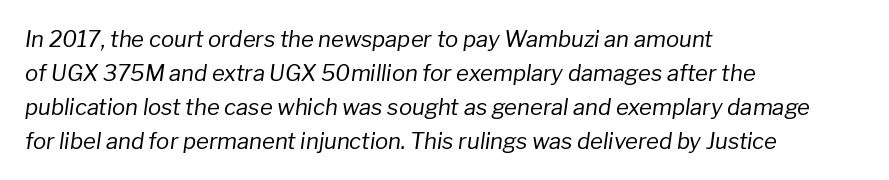
The strokes are not fattened; the text isn't bold. Nobody touched the tracking dial on this one. This block has exactly the height ordinary leading produces. Style check: oblique. Reading down the block, your eye returns to a fixed left position each line. Honestly, there is no underline to notice here at all.
